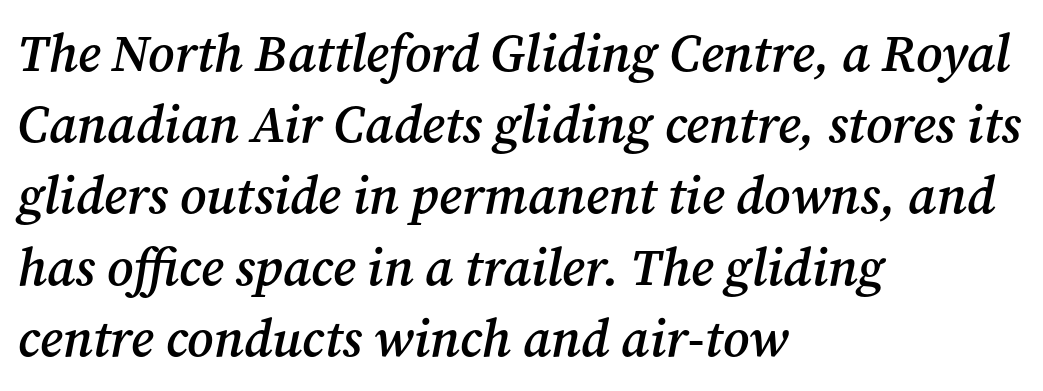
The image shows 52 px semibold serif type, italic (leaning right); set left-aligned, normal line spacing (1.37x), normal letter spacing, not underlined; medium stroke contrast and a medium x-height.
